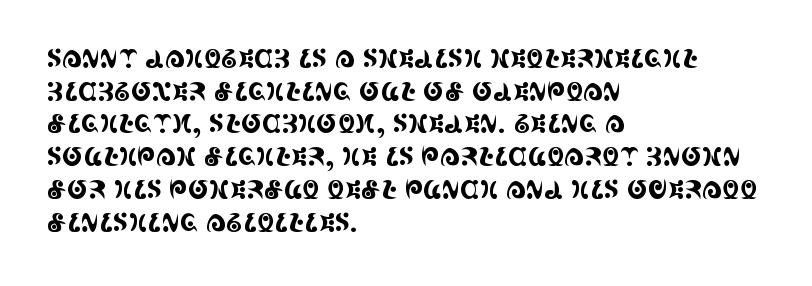
Q: Is the text italic (slanted)? A: No, it is upright.
Q: Is the text underlined? A: No.
Q: How is the paragraph aligned? A: Left-aligned.
Q: Is the spacing between letters normal or unusually wide? A: Normal.
Q: Is the spacing between lines tight, normal or loose? A: Normal.
